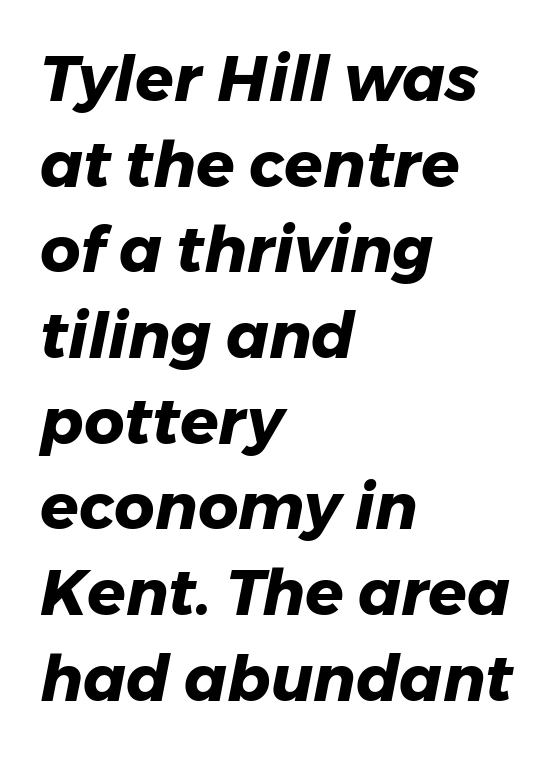
{"italic": "yes", "lean": "right", "slant_degrees": 11, "bold": "yes", "weight": "heavy", "width": "normal", "stroke_contrast": "low", "x_height": "medium", "monospaced": "no", "underline": "no", "align": "left", "line_spacing": "normal", "line_spacing_ratio": 1.36, "letter_spacing": "normal", "letter_spacing_em": 0.0, "glyph_px": 63}
